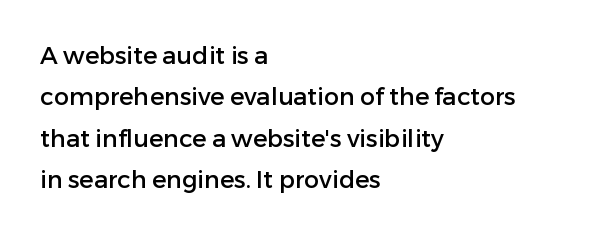
Q: Is the text italic (slanted)? A: No, it is upright.
Q: Is the text underlined? A: No.
Q: How is the paragraph aligned? A: Left-aligned.
Q: Is the spacing between letters normal or unusually wide? A: Normal.
